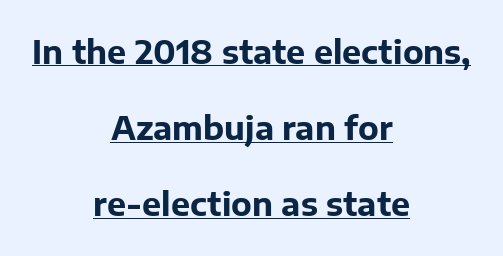
The image shows 32 px bold sans-serif type, upright; set centered, loose line spacing (2.38x), normal letter spacing, underlined; low stroke contrast and a medium x-height.
